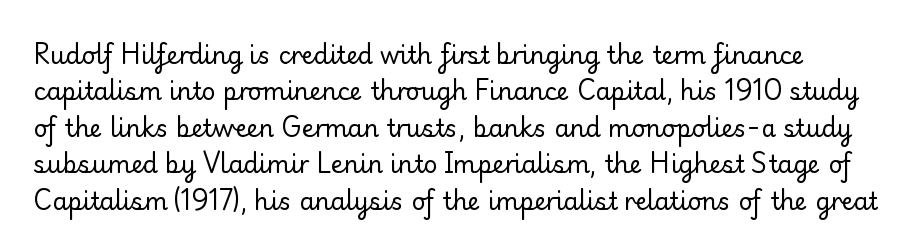
{"italic": "no", "bold": "no", "underline": "no", "line_spacing": "normal", "line_spacing_ratio": 1.52, "letter_spacing": "normal", "letter_spacing_em": 0.0, "glyph_px": 24}
